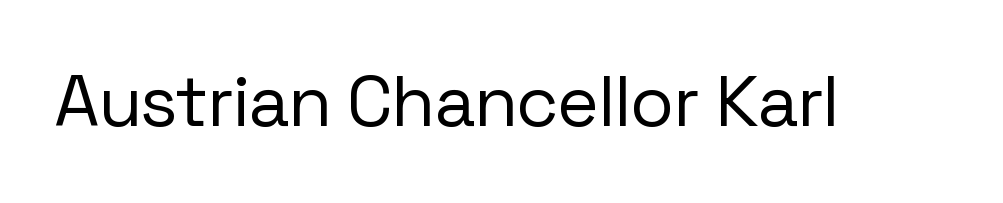
Compared with a typical body face, this is equally light or lighter still. This sample has the flowing, uneven cadence of proportional lettering. No italicization has been applied; the sample stays upright. Letterform terminals end flat and unadorned throughout the passage. The foot of each line stays bare and open.
